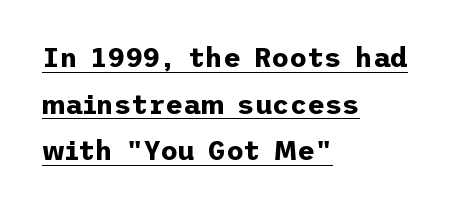
Q: Is the text bold? A: Yes.
Q: Is the text italic (slanted)? A: No, it is upright.
Q: Is the text underlined? A: Yes.
Q: How is the paragraph aligned? A: Left-aligned.
Q: Is the spacing between letters normal or unusually wide? A: Normal.
